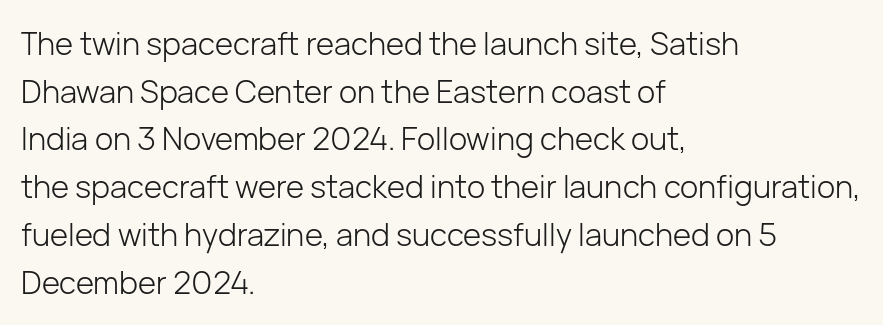
The image shows 31 px light sans-serif type, upright; set left-aligned, normal line spacing (1.54x), normal letter spacing, not underlined; low stroke contrast and a medium x-height.
